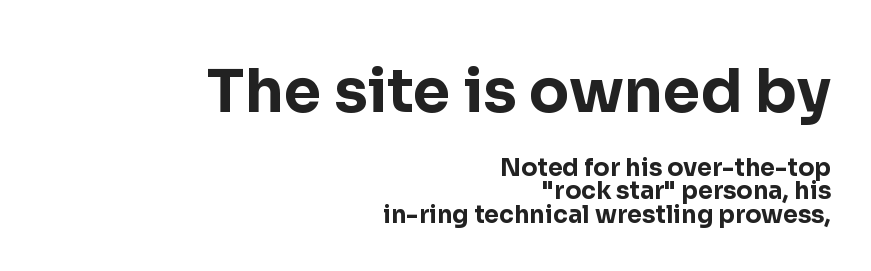
Each letter's strokes conclude bluntly, with no projecting serifs. Posture: straight, roman, zero tilt. The foot of each line stays bare and open. The typesetting leans heavy: a genuine bold.
